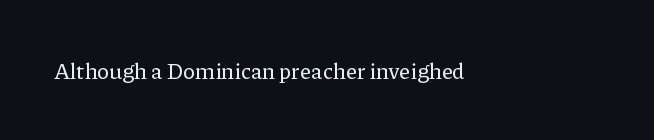
Tall strokes in this sample are plumb rather than angled. Short note: letters normally spaced. Lines of text with bare space underneath.
